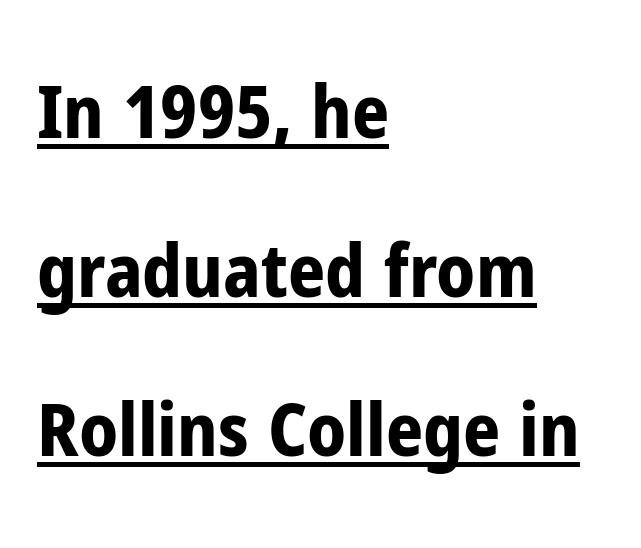
The lines are spread far apart with generous leading. These lines carry a lot of weight — the face is fully bold. The passage shown is typed in a proportional face where columns would drift. The sample's only ornament is a line tracing under the words.
